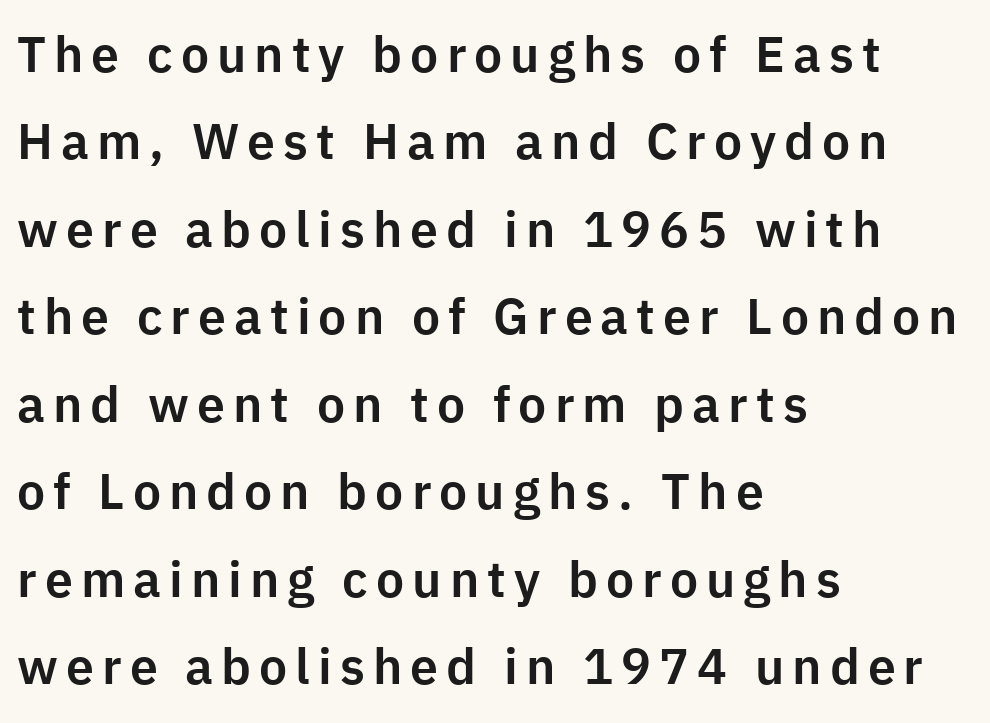
Q: Is the text italic (slanted)? A: No, it is upright.
Q: Is the typeface a serif or a sans-serif typeface? A: Sans-serif.
Q: Is the text underlined? A: No.
Q: How is the paragraph aligned? A: Left-aligned.
Q: Width (condensed, normal, or wide)? A: Normal.
Q: Stroke contrast? A: Low.
Q: x-height? A: Medium.
Q: Monospaced? A: No.
